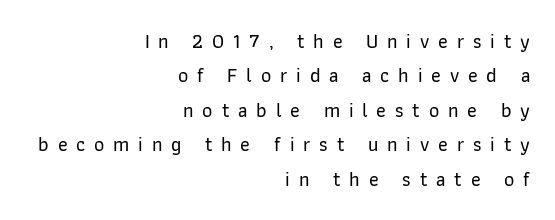
The gap between lines stays unmarked. Does the lettering tilt? It doesn't — this is upright. The paragraph shown leans on its right margin. Observe the wide spacing: letters keep a clear distance from each other.
